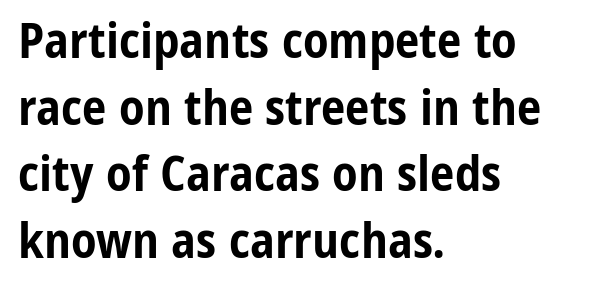
Does the lettering tilt? It doesn't — this is upright. The paragraph has a hard left edge and a soft right edge. Letters rest on an invisible, unmarked baseline. I'd call this a sans setting — the letters go barefoot.
